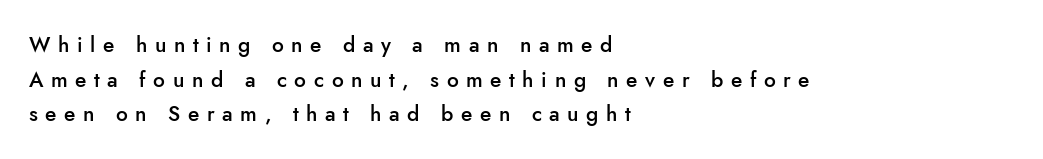
{"italic": "no", "bold": "semi", "underline": "no", "align": "left", "line_spacing": "normal", "line_spacing_ratio": 1.65, "letter_spacing": "wide", "letter_spacing_em": 0.36, "glyph_px": 21}
